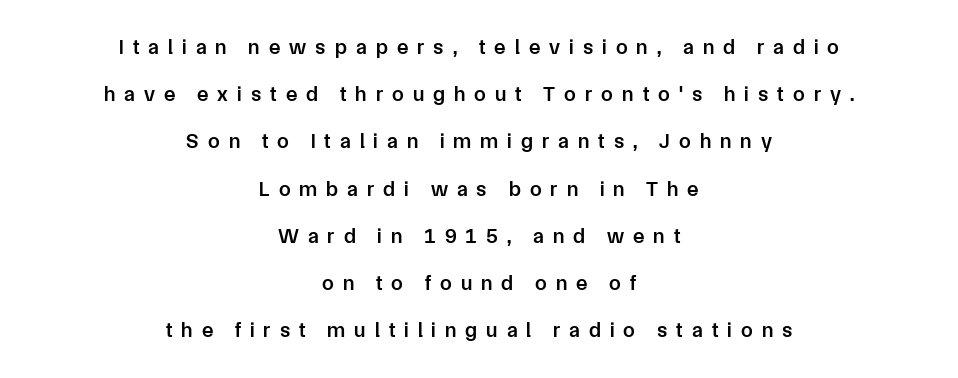
The image shows 21 px text type, upright; set centered, loose line spacing (2.25x), unusually wide letter spacing (+0.43 em), not underlined.
